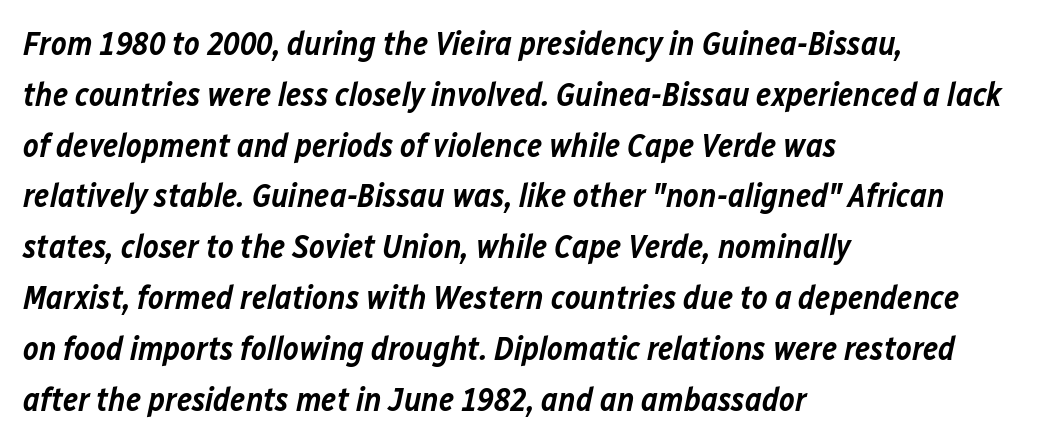
Q: Is the text bold? A: Semi-bold.
Q: Is the text italic (slanted)? A: Yes, it leans right by about 12 degrees.
Q: Is the text underlined? A: No.
Q: How is the paragraph aligned? A: Left-aligned.
Q: Is the spacing between letters normal or unusually wide? A: Normal.
Q: Is the spacing between lines tight, normal or loose? A: Normal.
Q: Width (condensed, normal, or wide)? A: Normal.
Q: Stroke contrast? A: Low.
Q: x-height? A: Medium.
Q: Monospaced? A: No.
